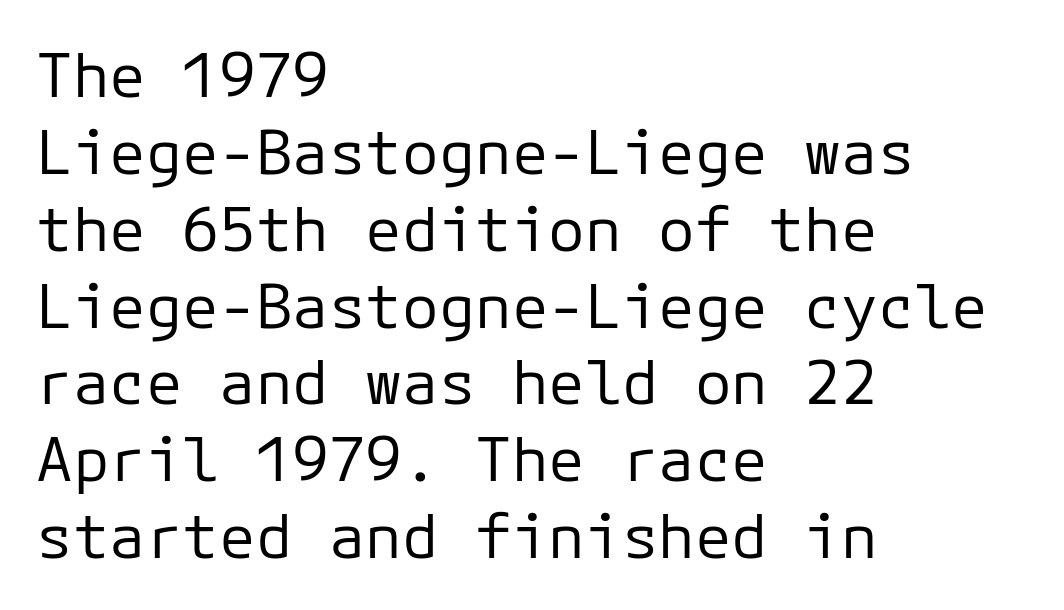
Check under the words: just untouched page. Think standard paragraph weight, or any step lighter than that. A typesetter would call this zero additional tracking. All the whitespace from short lines collects on the right.
